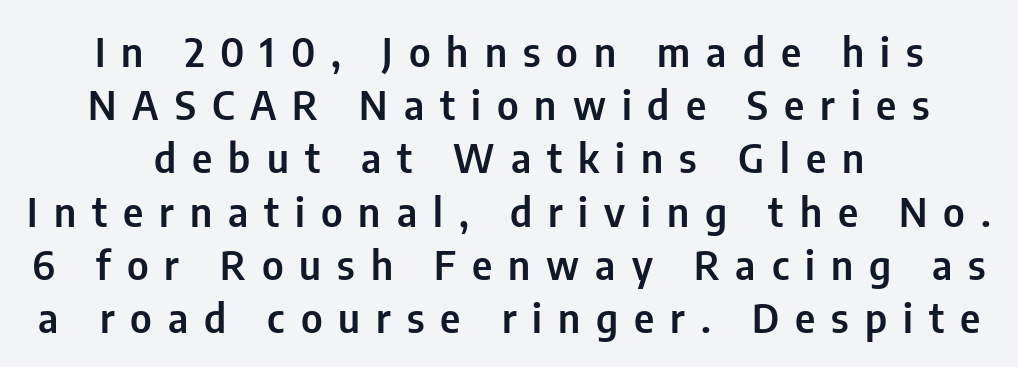
{"serif": "no", "italic": "no", "width": "condensed", "stroke_contrast": "low", "x_height": "medium", "monospaced": "no", "underline": "no", "align": "center", "line_spacing": "normal", "line_spacing_ratio": 1.33, "letter_spacing": "wide", "letter_spacing_em": 0.4, "glyph_px": 40}
